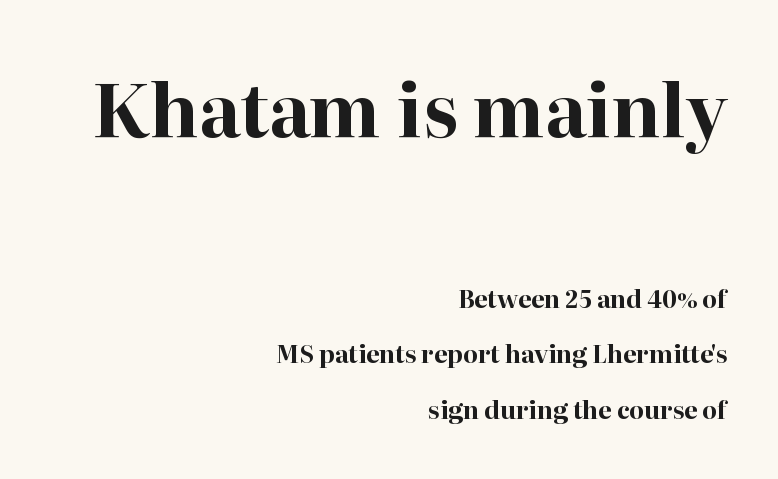
Q: Is the text bold? A: Yes.
Q: Is the text italic (slanted)? A: No, it is upright.
Q: Is the typeface a serif or a sans-serif typeface? A: Serif.
Q: Is the text underlined? A: No.
Q: How is the paragraph aligned? A: Right-aligned.
Q: Is the spacing between letters normal or unusually wide? A: Normal.
Q: Is the spacing between lines tight, normal or loose? A: Loose.
Q: Which block of text is set in a larger size, the first (top) or the second (bottom)? A: The first (top) one.
Q: Width (condensed, normal, or wide)? A: Normal.
Q: Stroke contrast? A: High.
Q: x-height? A: Medium.
Q: Monospaced? A: No.
